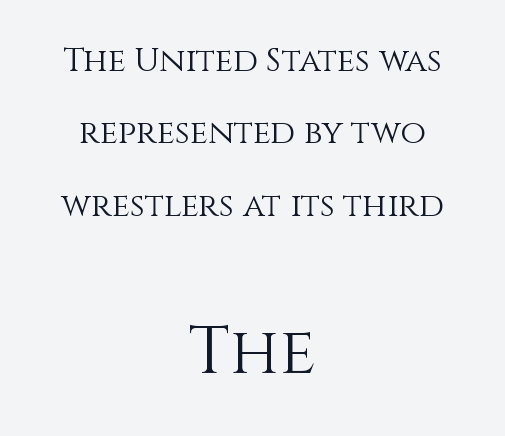
Each new line begins a long way beneath the previous one. Words appear dense and cohesive because spacing is normal. Looks like regular typesetting: each glyph gets only the width it needs. Both edges are ragged and mirror each other, which tells us the setting is centered. A student would notice the bottom passage is typeset larger than what precedes it. This is the regular roman posture of the typeface.
